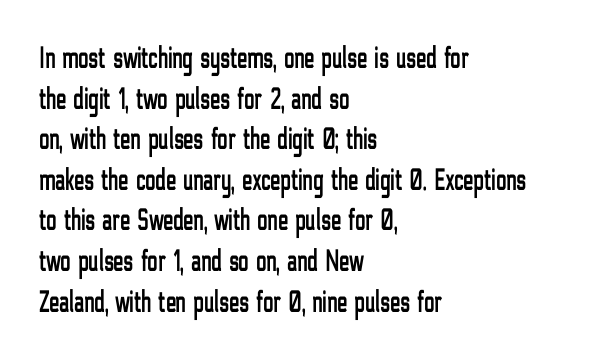
The image shows 31 px condensed sans-serif type, upright; set left-aligned, normal line spacing (1.31x), normal letter spacing, not underlined; low stroke contrast and a medium x-height.
